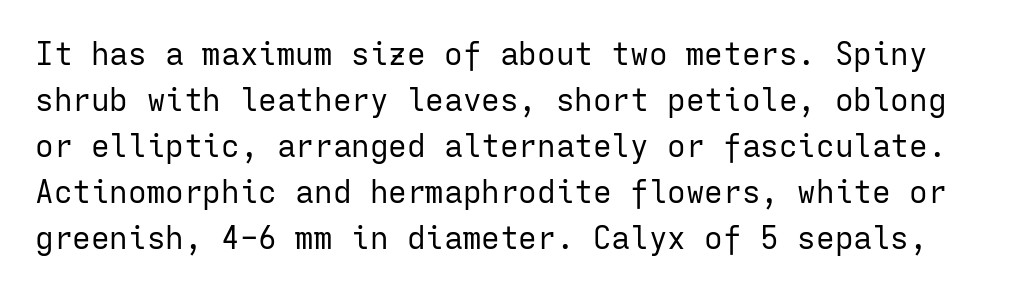
Q: Is the text bold? A: No.
Q: Is the text italic (slanted)? A: No, it is upright.
Q: Is the typeface a serif or a sans-serif typeface? A: Sans-serif.
Q: Is the text underlined? A: No.
Q: Is the spacing between letters normal or unusually wide? A: Normal.
Q: Is the spacing between lines tight, normal or loose? A: Normal.
Q: Width (condensed, normal, or wide)? A: Normal.
Q: Stroke contrast? A: Low.
Q: x-height? A: Medium.
Q: Monospaced? A: Yes.
